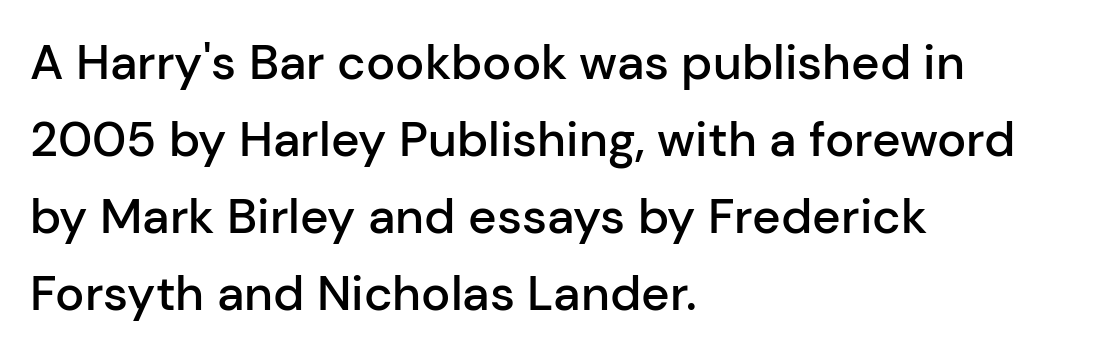
The image shows 49 px semibold sans-serif type, upright; set left-aligned, normal line spacing (1.57x), normal letter spacing, not underlined; low stroke contrast and a medium x-height.
